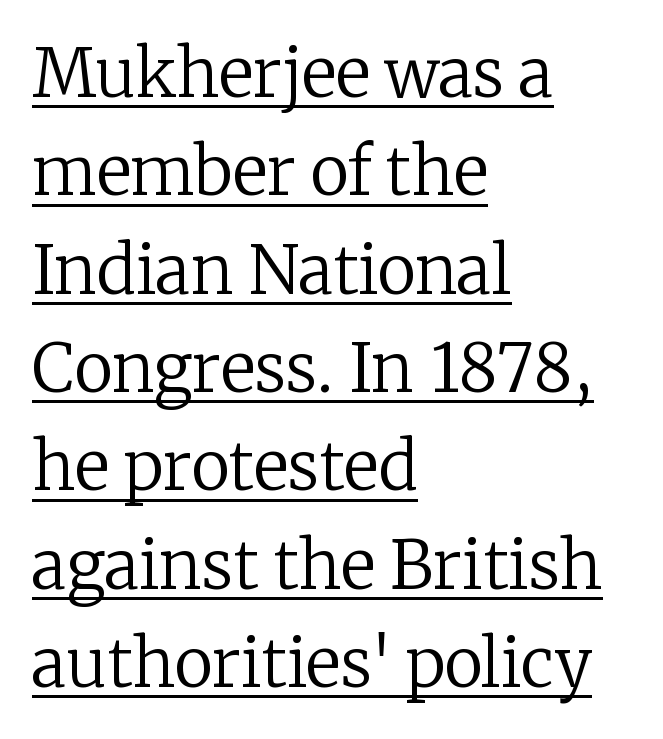
Q: Is the text bold? A: No.
Q: Is the text italic (slanted)? A: No, it is upright.
Q: Is the typeface a serif or a sans-serif typeface? A: Serif.
Q: Is the text underlined? A: Yes.
Q: How is the paragraph aligned? A: Left-aligned.
Q: Is the spacing between letters normal or unusually wide? A: Normal.
Q: Is the spacing between lines tight, normal or loose? A: Normal.
Q: Width (condensed, normal, or wide)? A: Normal.
Q: Stroke contrast? A: Low.
Q: x-height? A: Medium.
Q: Monospaced? A: No.
